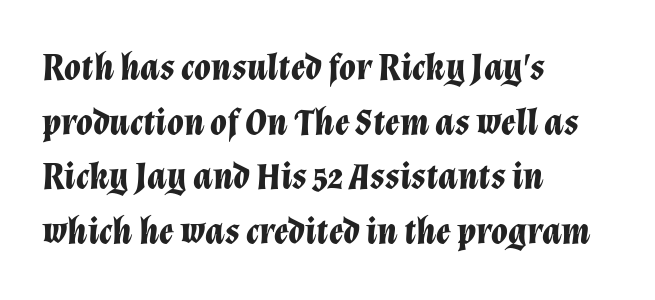
{"italic": "yes", "lean": "right", "slant_degrees": 12, "bold": "yes", "weight": "bold", "width": "normal", "stroke_contrast": "low", "x_height": "medium", "monospaced": "no", "underline": "no", "align": "left", "line_spacing": "normal", "line_spacing_ratio": 1.44, "letter_spacing": "normal", "letter_spacing_em": 0.0, "glyph_px": 38}
